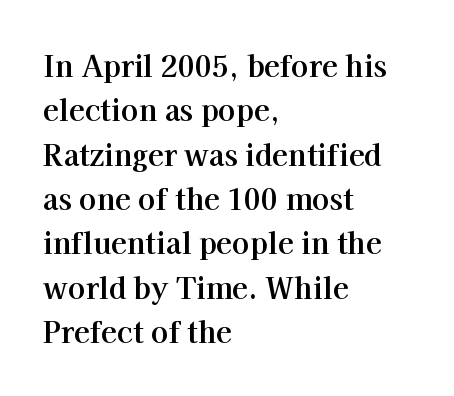
Q: Is the text bold? A: Yes.
Q: Is the text italic (slanted)? A: No, it is upright.
Q: Is the typeface a serif or a sans-serif typeface? A: Serif.
Q: Is the text underlined? A: No.
Q: How is the paragraph aligned? A: Left-aligned.
Q: Is the spacing between letters normal or unusually wide? A: Normal.
Q: Is the spacing between lines tight, normal or loose? A: Normal.
Q: Width (condensed, normal, or wide)? A: Normal.
Q: Stroke contrast? A: High.
Q: x-height? A: Medium.
Q: Monospaced? A: No.
